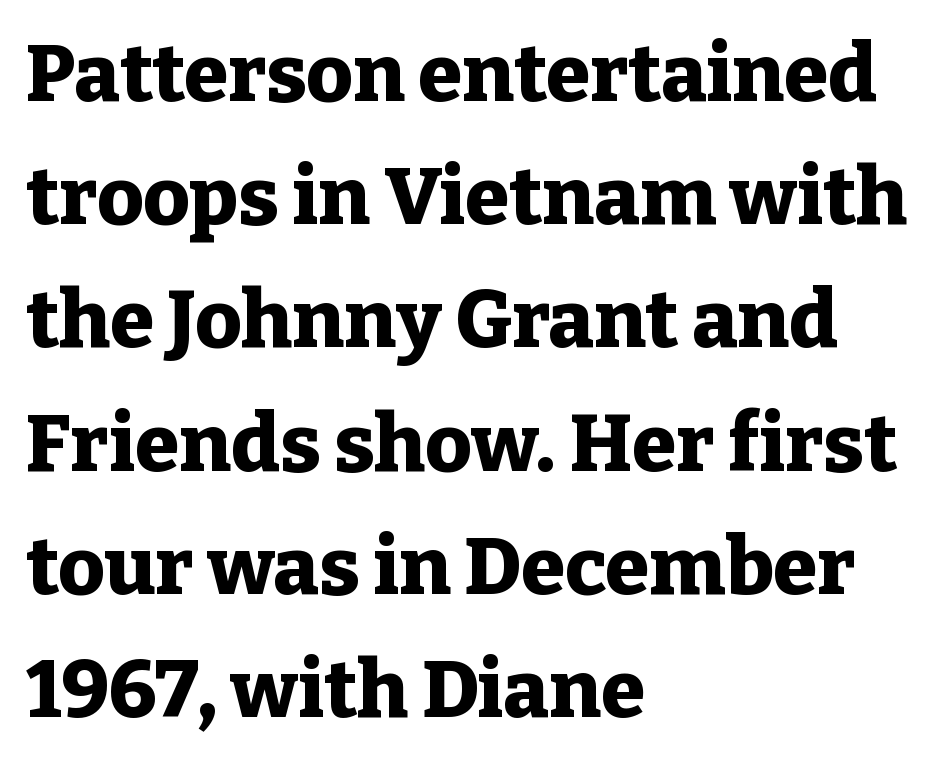
The image shows 80 px heavy serif type, upright; set left-aligned, normal line spacing (1.54x), normal letter spacing, not underlined; low stroke contrast and a medium x-height.
